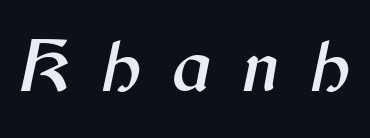
{"italic": "yes", "lean": "right", "slant_degrees": 12, "width": "normal", "stroke_contrast": "medium", "x_height": "medium", "monospaced": "no", "underline": "no", "letter_spacing": "wide", "letter_spacing_em": 0.4, "glyph_px": 76}
